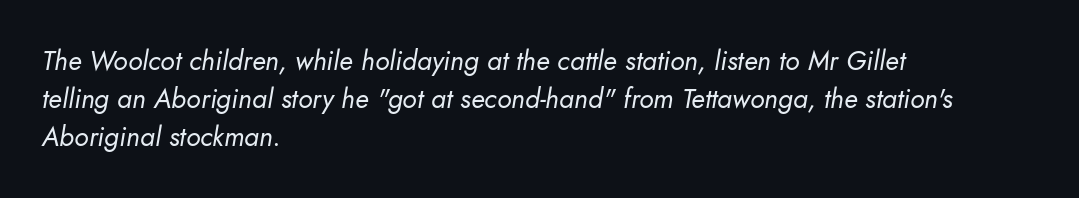
{"italic": "yes", "lean": "right", "slant_degrees": 10, "bold": "no", "underline": "no", "align": "left", "line_spacing": "normal", "line_spacing_ratio": 1.4, "letter_spacing": "normal", "letter_spacing_em": 0.0, "glyph_px": 27}
